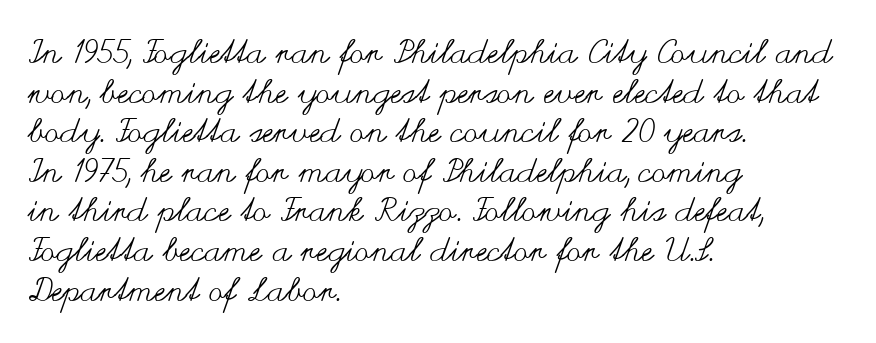
{"bold": "no", "weight": "regular", "width": "wide", "stroke_contrast": "medium", "x_height": "small", "monospaced": "no", "underline": "no", "align": "left", "line_spacing_ratio": 1.2, "letter_spacing": "normal", "letter_spacing_em": 0.0, "glyph_px": 33}
